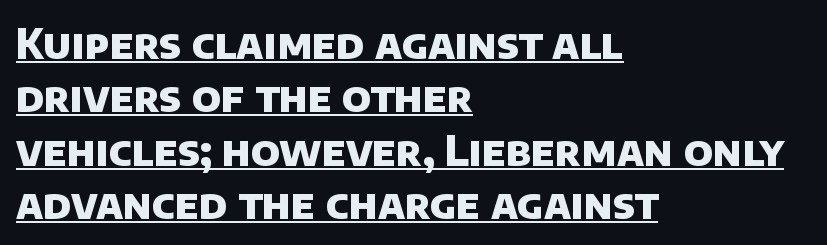
Q: Is the text bold? A: Yes.
Q: Is the typeface a serif or a sans-serif typeface? A: Sans-serif.
Q: Is the text underlined? A: Yes.
Q: How is the paragraph aligned? A: Left-aligned.
Q: Is the spacing between letters normal or unusually wide? A: Normal.
Q: Is the spacing between lines tight, normal or loose? A: Normal.
Q: Width (condensed, normal, or wide)? A: Normal.
Q: Stroke contrast? A: Low.
Q: x-height? A: Large.
Q: Monospaced? A: No.
